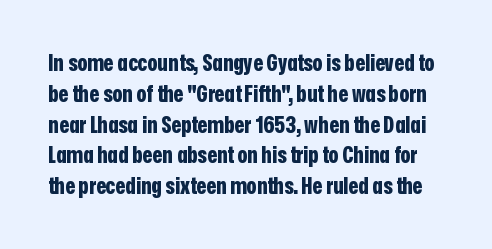
{"italic": "no", "bold": "yes", "underline": "no", "line_spacing": "normal", "line_spacing_ratio": 1.34, "letter_spacing": "normal", "letter_spacing_em": 0.0, "glyph_px": 23}
